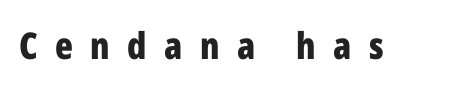
Q: Is the text bold? A: Yes.
Q: Is the text italic (slanted)? A: No, it is upright.
Q: Is the typeface a serif or a sans-serif typeface? A: Sans-serif.
Q: Is the text underlined? A: No.
Q: Is the spacing between letters normal or unusually wide? A: Unusually wide.
Q: Width (condensed, normal, or wide)? A: Condensed.
Q: Stroke contrast? A: Low.
Q: x-height? A: Medium.
Q: Monospaced? A: No.
